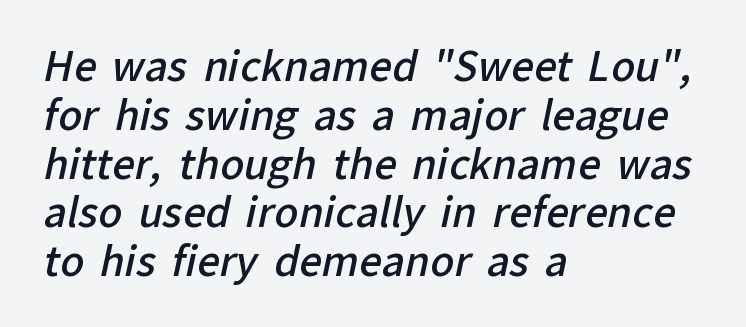
Is this a fixed-width face? No — the glyphs have proportional, varying widths. Nobody drew a line under any word here. Look at the tracking — it's just the regular setting, nothing added. The strokes are fattened partway — semibold, not bold.
